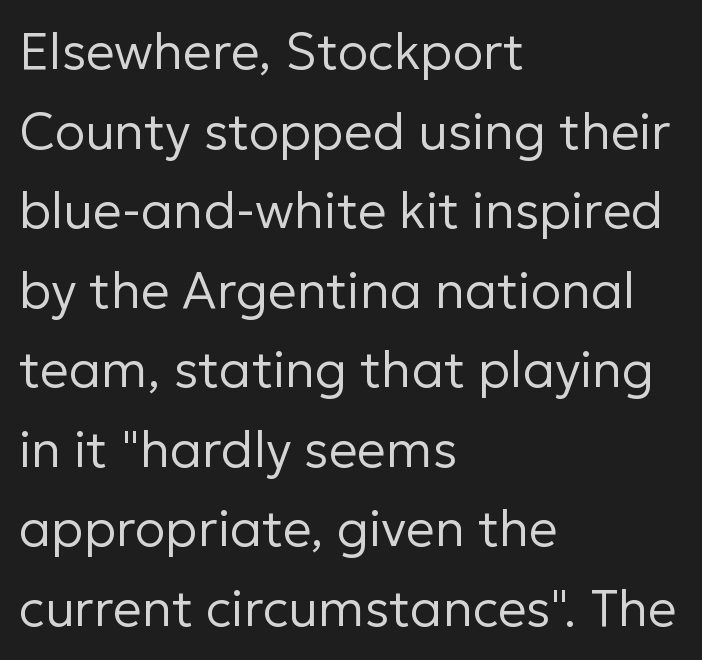
{"serif": "no", "italic": "no", "bold": "no", "weight": "regular", "width": "normal", "stroke_contrast": "low", "x_height": "medium", "monospaced": "no", "underline": "no", "align": "left", "line_spacing": "normal", "line_spacing_ratio": 1.56, "letter_spacing": "normal", "letter_spacing_em": 0.0, "glyph_px": 51}
